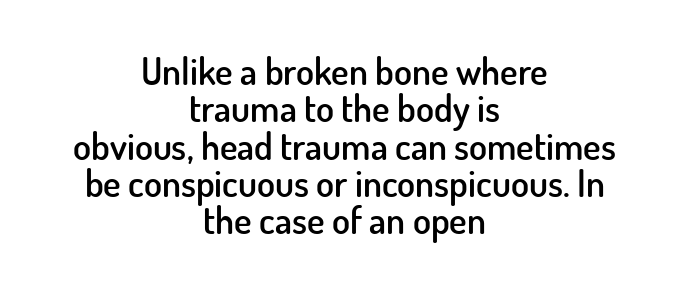
The image shows 37 px semibold sans-serif type, upright; set centered, tight line spacing (1.01x), normal letter spacing, not underlined; low stroke contrast and a small x-height.
